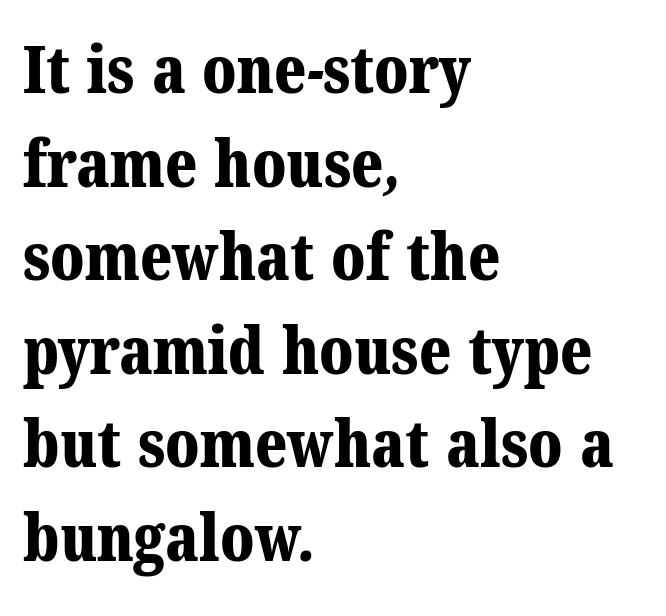
The image shows 65 px bold serif type; set left-aligned, normal line spacing (1.44x), normal letter spacing, not underlined; medium stroke contrast and a medium x-height.
